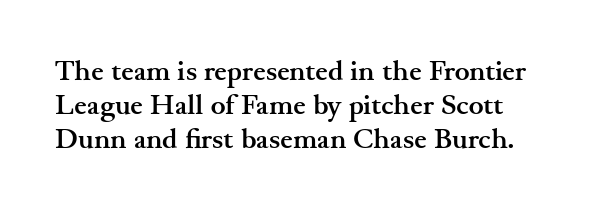
{"serif": "yes", "italic": "no", "bold": "yes", "weight": "semibold", "width": "wide", "stroke_contrast": "medium", "x_height": "small", "monospaced": "no", "underline": "no", "line_spacing_ratio": 1.22, "letter_spacing": "normal", "letter_spacing_em": 0.0, "glyph_px": 28}
